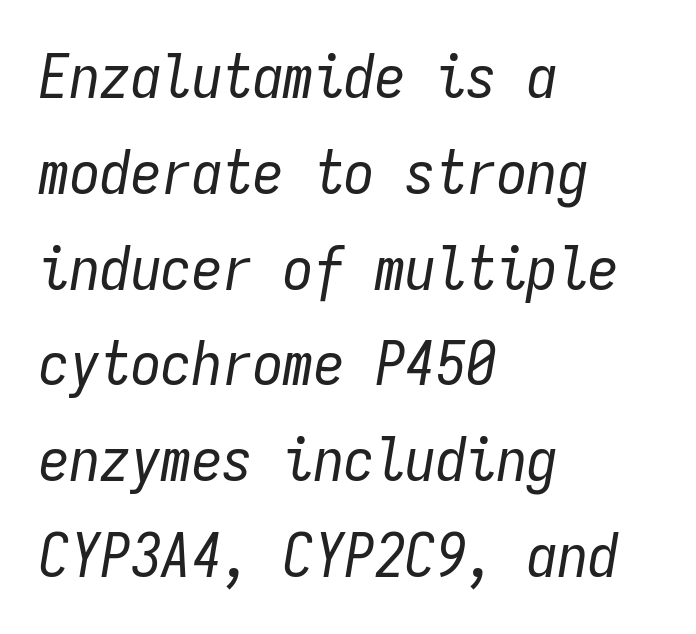
{"italic": "yes", "lean": "right", "slant_degrees": 9, "bold": "no", "weight": "regular", "width": "condensed", "stroke_contrast": "low", "x_height": "medium", "monospaced": "yes", "underline": "no", "align": "left", "line_spacing": "normal", "line_spacing_ratio": 1.57, "letter_spacing": "normal", "letter_spacing_em": 0.0, "glyph_px": 61}
